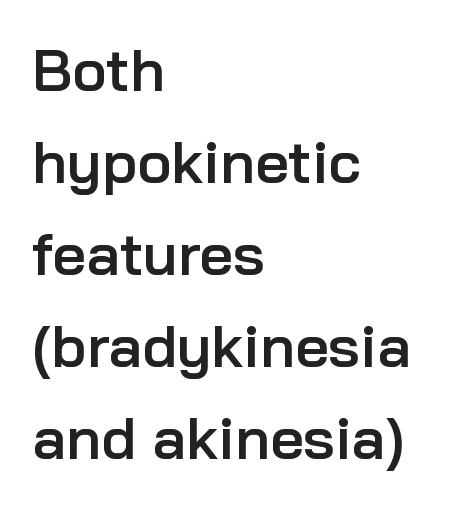
The image shows 59 px semibold sans-serif type, upright; set left-aligned, normal line spacing (1.56x), normal letter spacing, not underlined; low stroke contrast and a medium x-height.
